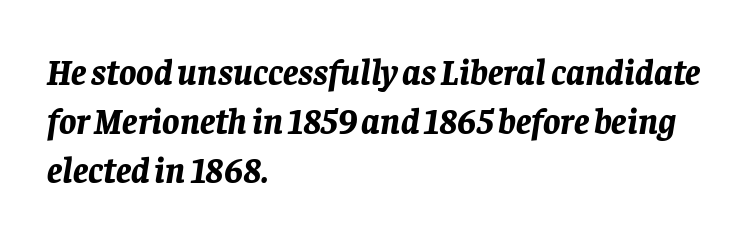
Varying glyph widths throughout — classic text-font behaviour. The string is rendered with underlining switched off. Summary of weight: heavy, a full bold. All the whitespace from short lines collects on the right.
